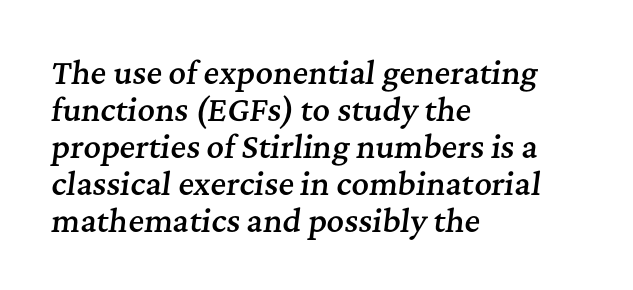
Q: Is the text bold? A: Semi-bold.
Q: Is the text italic (slanted)? A: Yes, it leans right by about 7 degrees.
Q: Is the typeface a serif or a sans-serif typeface? A: Serif.
Q: Is the text underlined? A: No.
Q: How is the paragraph aligned? A: Left-aligned.
Q: Is the spacing between letters normal or unusually wide? A: Normal.
Q: Width (condensed, normal, or wide)? A: Normal.
Q: Stroke contrast? A: Medium.
Q: x-height? A: Medium.
Q: Monospaced? A: No.
